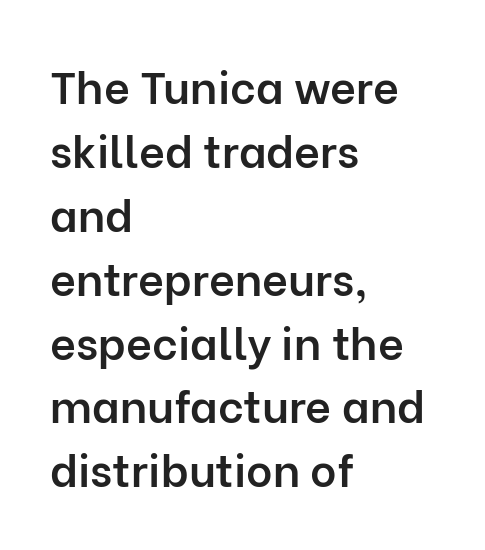
One glance says typical: line gaps are just what's usual. Between one letter and the next there's only the usual sliver of space. The passage shown is typeset with a sans-serif family. Characters remain perfectly vertical along every line.
